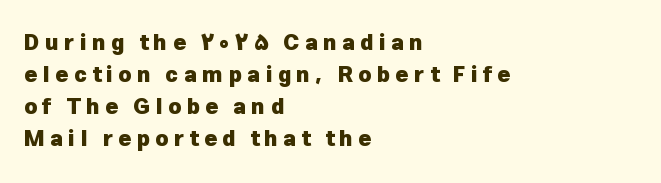
{"italic": "no", "bold": "yes", "underline": "no", "align": "left", "line_spacing": "normal", "line_spacing_ratio": 1.45, "letter_spacing": "wide", "letter_spacing_em": 0.24, "glyph_px": 22}
